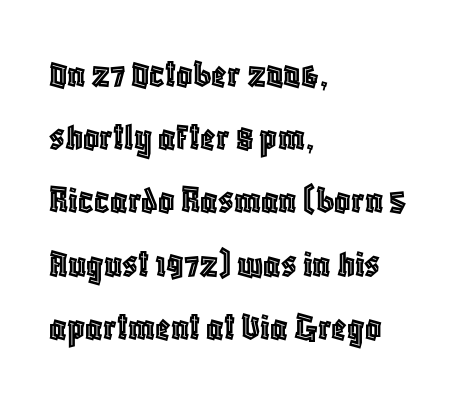
Q: Is the text italic (slanted)? A: No, it is upright.
Q: Is the text underlined? A: No.
Q: How is the paragraph aligned? A: Left-aligned.
Q: Is the spacing between letters normal or unusually wide? A: Normal.
Q: Is the spacing between lines tight, normal or loose? A: Normal.
Q: Width (condensed, normal, or wide)? A: Condensed.
Q: x-height? A: Large.
Q: Monospaced? A: No.
